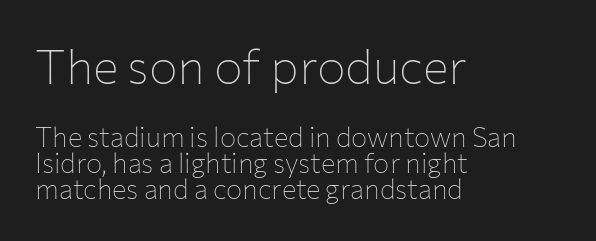
Q: Is the text bold? A: No.
Q: Is the text italic (slanted)? A: No, it is upright.
Q: Is the typeface a serif or a sans-serif typeface? A: Sans-serif.
Q: Is the text underlined? A: No.
Q: How is the paragraph aligned? A: Left-aligned.
Q: Is the spacing between letters normal or unusually wide? A: Normal.
Q: Is the spacing between lines tight, normal or loose? A: Tight.
Q: Which block of text is set in a larger size, the first (top) or the second (bottom)? A: The first (top) one.
Q: Width (condensed, normal, or wide)? A: Normal.
Q: Stroke contrast? A: Low.
Q: x-height? A: Medium.
Q: Monospaced? A: No.
